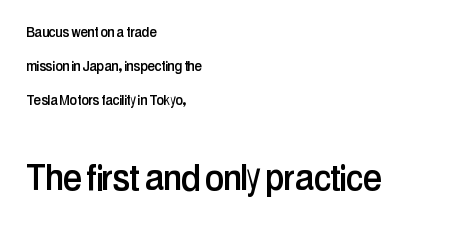
The image shows 43 px condensed sans-serif type, upright; set left-aligned, loose line spacing (2.0x), normal letter spacing, not underlined; the second (bottom) block is 2.53x larger; low stroke contrast and a medium x-height.
